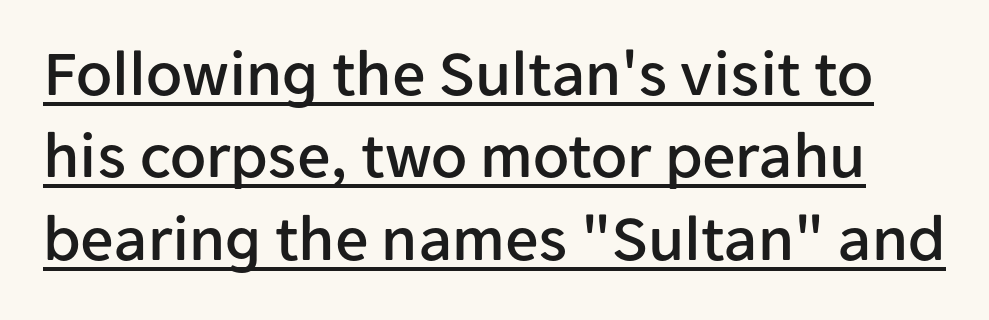
Q: Is the text italic (slanted)? A: No, it is upright.
Q: Is the typeface a serif or a sans-serif typeface? A: Sans-serif.
Q: Is the text underlined? A: Yes.
Q: Is the spacing between letters normal or unusually wide? A: Normal.
Q: Is the spacing between lines tight, normal or loose? A: Normal.
Q: Width (condensed, normal, or wide)? A: Normal.
Q: Stroke contrast? A: Low.
Q: x-height? A: Medium.
Q: Monospaced? A: No.
